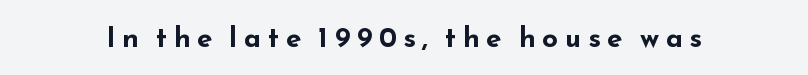
{"serif": "no", "italic": "no", "bold": "yes", "weight": "bold", "width": "wide", "stroke_contrast": "low", "x_height": "small", "monospaced": "no", "underline": "no", "letter_spacing": "wide", "letter_spacing_em": 0.24, "glyph_px": 28}
